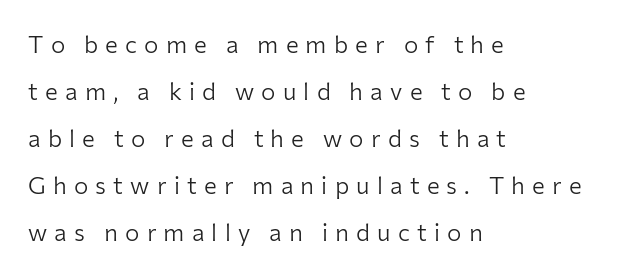
{"italic": "no", "bold": "no", "underline": "no", "align": "left", "line_spacing": "loose", "line_spacing_ratio": 1.96, "letter_spacing": "wide", "letter_spacing_em": 0.3, "glyph_px": 24}
